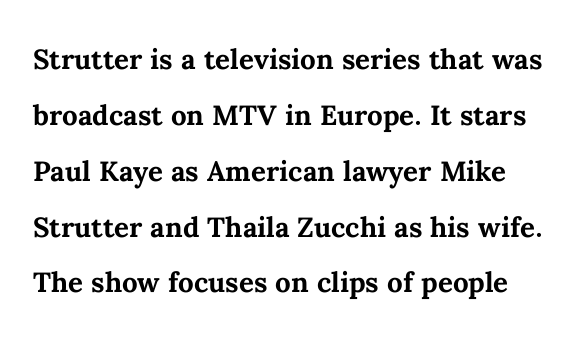
{"italic": "no", "bold": "yes", "weight": "semibold", "width": "normal", "stroke_contrast": "medium", "x_height": "medium", "monospaced": "no", "underline": "no", "line_spacing": "normal", "line_spacing_ratio": 1.51, "letter_spacing": "normal", "letter_spacing_em": 0.0, "glyph_px": 37}
